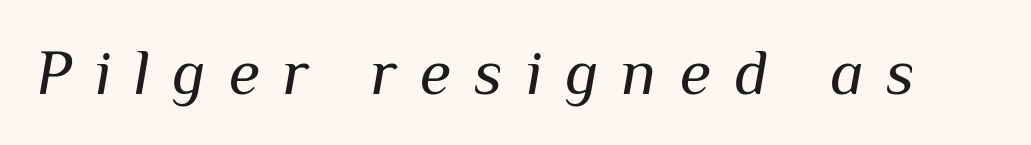
{"italic": "yes", "lean": "right", "slant_degrees": 10, "bold": "no", "weight": "regular", "width": "normal", "stroke_contrast": "medium", "x_height": "medium", "monospaced": "no", "underline": "no", "letter_spacing": "wide", "letter_spacing_em": 0.36, "glyph_px": 64}
